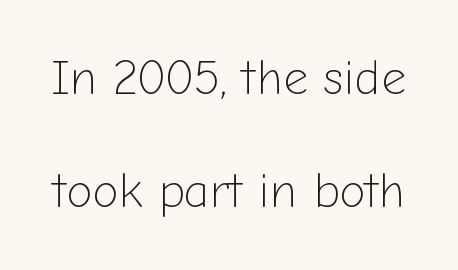
Q: Is the text bold? A: No.
Q: Is the text italic (slanted)? A: No, it is upright.
Q: Is the typeface a serif or a sans-serif typeface? A: Sans-serif.
Q: Is the text underlined? A: No.
Q: Is the spacing between letters normal or unusually wide? A: Normal.
Q: Is the spacing between lines tight, normal or loose? A: Loose.
Q: Width (condensed, normal, or wide)? A: Normal.
Q: Stroke contrast? A: Low.
Q: x-height? A: Medium.
Q: Monospaced? A: No.
